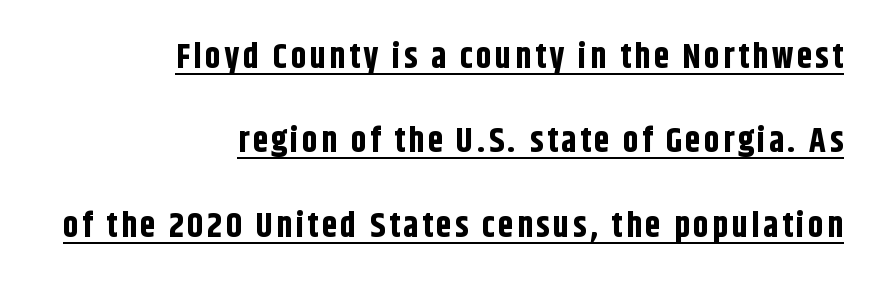
I'd describe the lettering as bold — thick and assertive. A flush-right, rag-left setting is used for this passage. The lettering stays uniformly vertical, giving the passage a roman look. Do the characters align in a grid? No, the font is proportional.
